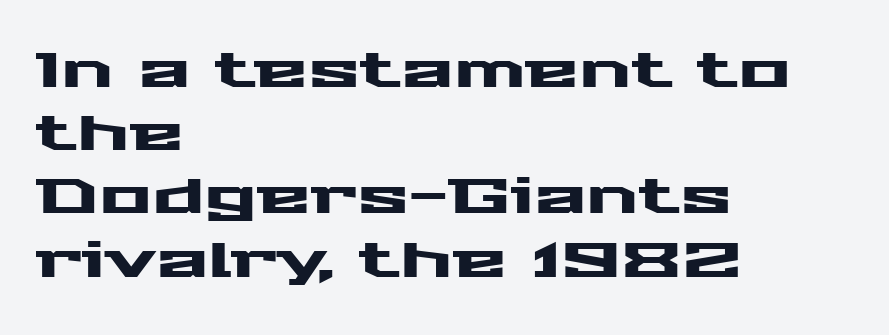
The image shows 49 px wide sans-serif type, upright; set left-aligned, normal line spacing (1.29x), normal letter spacing, not underlined; medium stroke contrast and a medium x-height.
